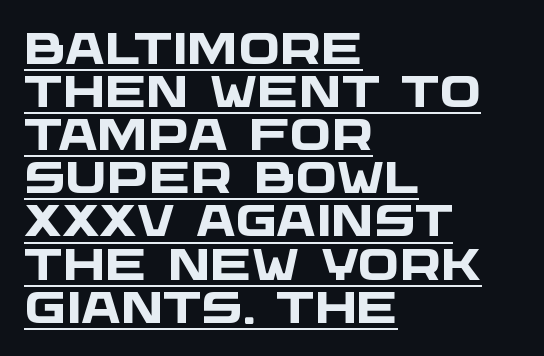
{"serif": "no", "bold": "yes", "weight": "heavy", "width": "wide", "stroke_contrast": "low", "x_height": "large", "monospaced": "no", "underline": "yes", "align": "left", "line_spacing": "tight", "line_spacing_ratio": 0.98, "letter_spacing": "normal", "letter_spacing_em": 0.0, "glyph_px": 44}
